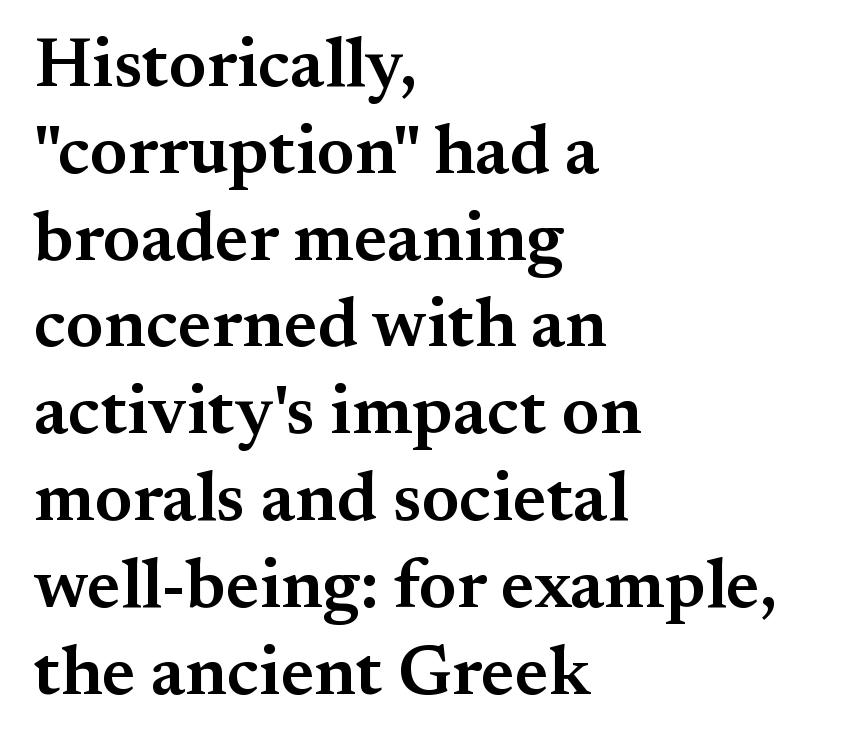
Q: Is the text bold? A: Semi-bold.
Q: Is the text italic (slanted)? A: No, it is upright.
Q: Is the typeface a serif or a sans-serif typeface? A: Serif.
Q: Is the text underlined? A: No.
Q: How is the paragraph aligned? A: Left-aligned.
Q: Is the spacing between letters normal or unusually wide? A: Normal.
Q: Width (condensed, normal, or wide)? A: Normal.
Q: Stroke contrast? A: Medium.
Q: x-height? A: Small.
Q: Monospaced? A: No.
